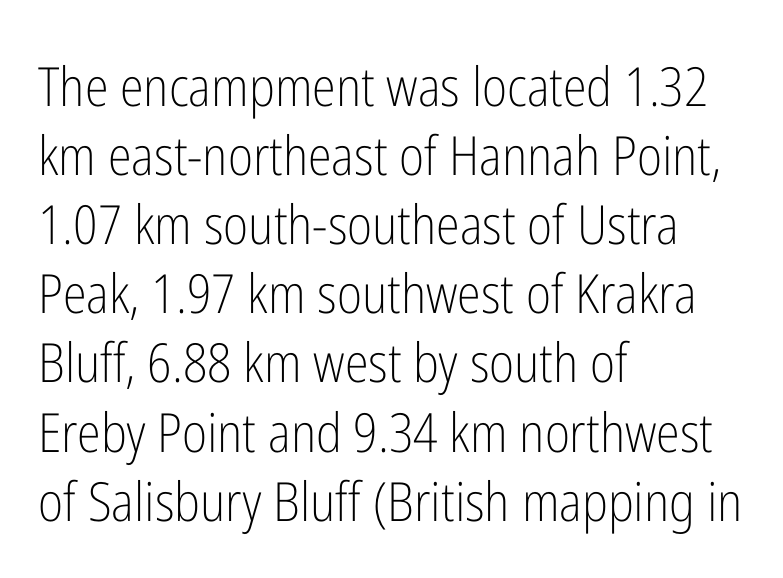
Q: Is the text bold? A: No.
Q: Is the text italic (slanted)? A: No, it is upright.
Q: Is the typeface a serif or a sans-serif typeface? A: Sans-serif.
Q: Is the text underlined? A: No.
Q: How is the paragraph aligned? A: Left-aligned.
Q: Is the spacing between letters normal or unusually wide? A: Normal.
Q: Is the spacing between lines tight, normal or loose? A: Normal.
Q: Width (condensed, normal, or wide)? A: Condensed.
Q: Stroke contrast? A: Low.
Q: x-height? A: Medium.
Q: Monospaced? A: No.
